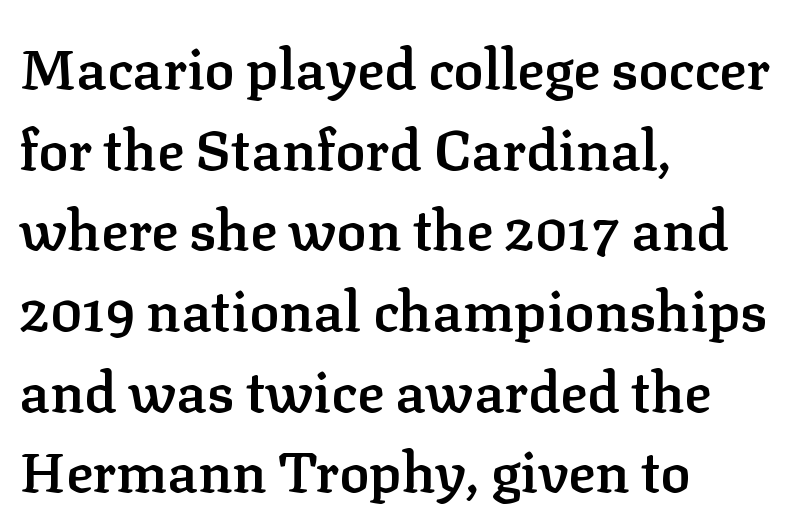
Vertical strokes here are truly vertical. Each letter's strokes conclude with small projecting serifs. Short and long lines alike share a common starting point at left. A typesetter would call this proportional, since set widths differ per character. Heft: intermediate — a semibold. Regular leading.
